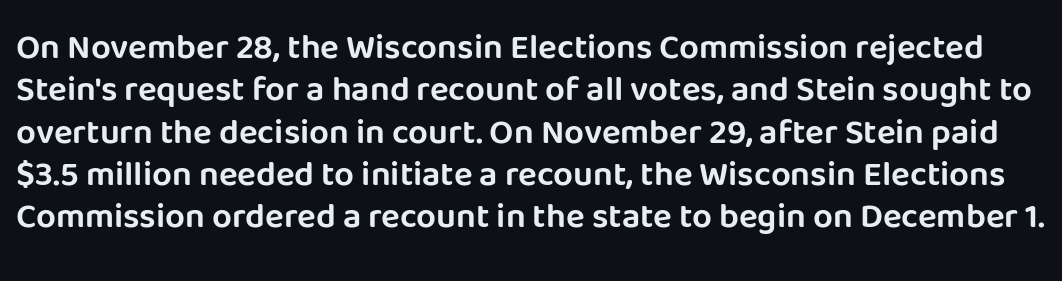
Tall strokes in this sample are plumb rather than angled. The letterforms sit shoulder to shoulder at normal distance. The glyphs are unaccompanied by any horizontal stroke below them. Serif or sans? Sans — the stroke terminals are bare. The passage shown is typed in a proportional face where columns would drift.
